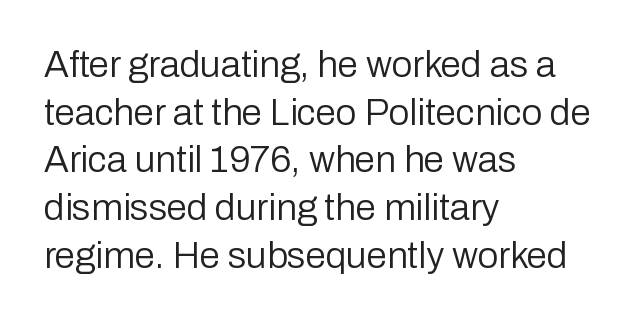
The image shows 37 px regular-weight sans-serif type, upright; set left-aligned, normal line spacing (1.29x), normal letter spacing, not underlined; low stroke contrast and a medium x-height.
